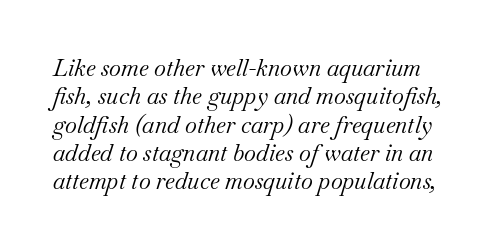
{"italic": "yes", "lean": "right", "slant_degrees": 18, "bold": "no", "underline": "no", "line_spacing_ratio": 1.23, "letter_spacing": "normal", "letter_spacing_em": 0.0, "glyph_px": 23}
